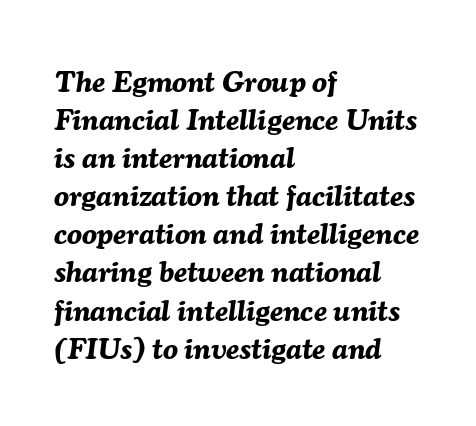
{"italic": "yes", "lean": "right", "slant_degrees": 7, "bold": "yes", "weight": "bold", "width": "normal", "stroke_contrast": "medium", "x_height": "medium", "monospaced": "no", "underline": "no", "align": "left", "line_spacing": "normal", "line_spacing_ratio": 1.27, "letter_spacing": "normal", "letter_spacing_em": 0.0, "glyph_px": 30}
